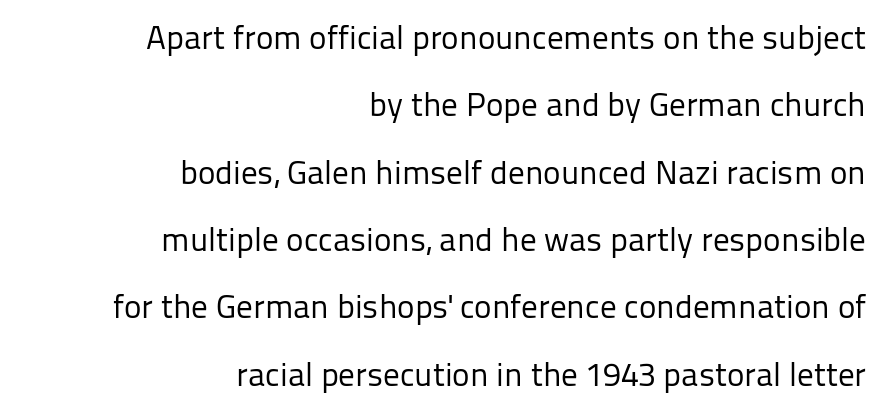
{"serif": "no", "italic": "no", "bold": "no", "weight": "regular", "width": "normal", "stroke_contrast": "low", "x_height": "medium", "monospaced": "no", "underline": "no", "align": "right", "line_spacing": "loose", "line_spacing_ratio": 2.04, "letter_spacing": "normal", "letter_spacing_em": 0.0, "glyph_px": 33}
